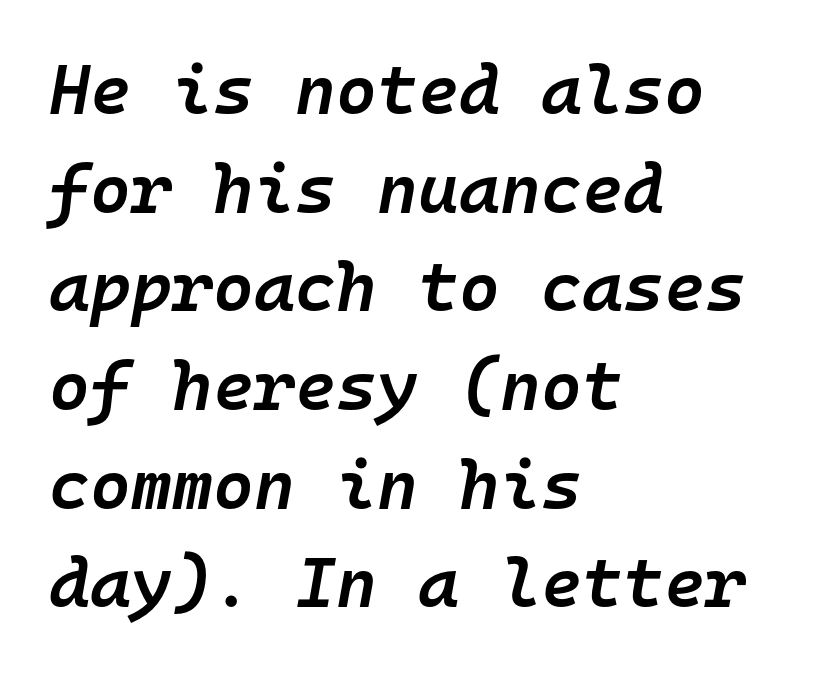
Students, observe: this is what conventionally led text looks like. The gaps between neighbouring characters are ordinary and unremarkable. Type without underlining. The face used here is monospaced, like something from a code editor.
